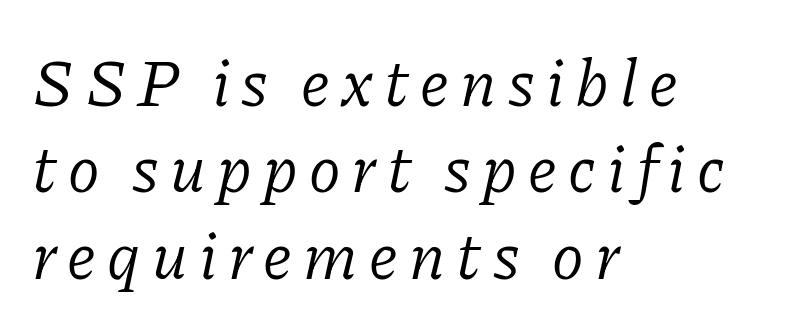
Q: Is the text bold? A: No.
Q: Is the text italic (slanted)? A: Yes, it leans right by about 11 degrees.
Q: Is the typeface a serif or a sans-serif typeface? A: Serif.
Q: Is the text underlined? A: No.
Q: How is the paragraph aligned? A: Left-aligned.
Q: Is the spacing between lines tight, normal or loose? A: Normal.
Q: Width (condensed, normal, or wide)? A: Normal.
Q: Stroke contrast? A: Low.
Q: x-height? A: Medium.
Q: Monospaced? A: No.
